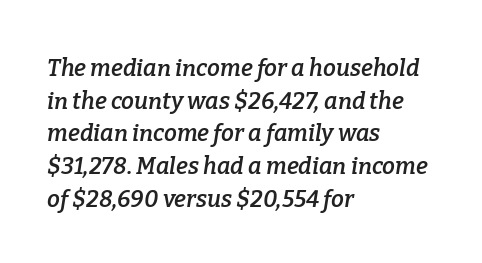
Tracking here is standard; glyphs follow each other at the usual distance. Casual observation: everything's shoved over to the left. Check under the words: just untouched page. Yep, that's italic — everything's leaning.
